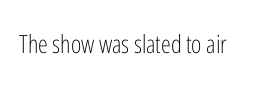
{"italic": "no", "bold": "no", "underline": "no", "letter_spacing": "normal", "letter_spacing_em": 0.0, "glyph_px": 25}
